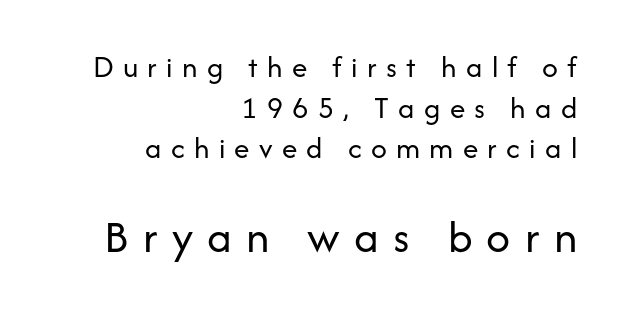
The image shows 47 px regular-weight sans-serif type, upright; set right-aligned, normal line spacing (1.31x), unusually wide letter spacing (+0.3 em), not underlined; the second (bottom) block is 1.52x larger; low stroke contrast and a medium x-height.
